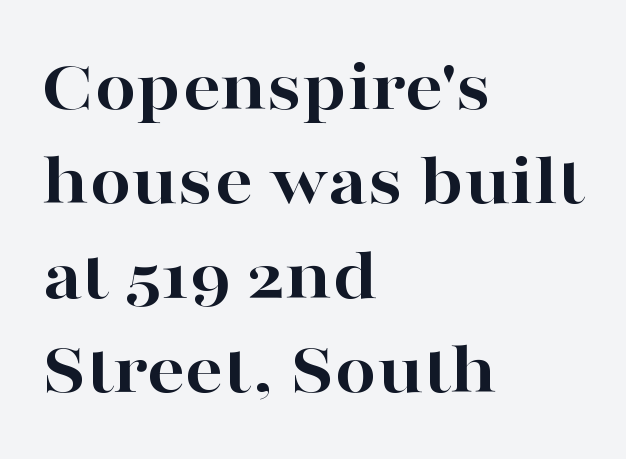
The image shows 75 px bold, wide serif type, upright; set left-aligned, normal line spacing (1.26x), normal letter spacing, not underlined; high stroke contrast and a medium x-height.
